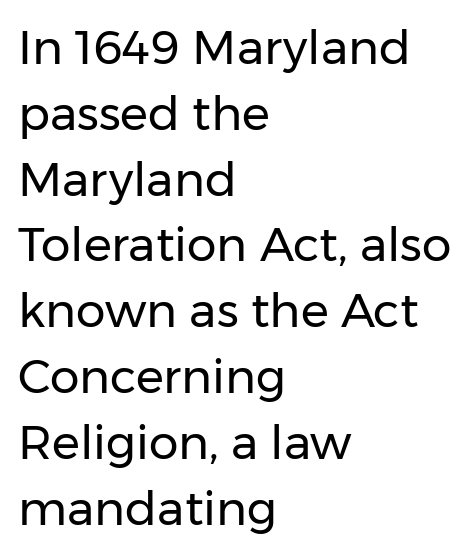
The image shows 47 px regular-weight sans-serif type, upright; set left-aligned, normal line spacing (1.4x), normal letter spacing, not underlined; low stroke contrast and a medium x-height.
